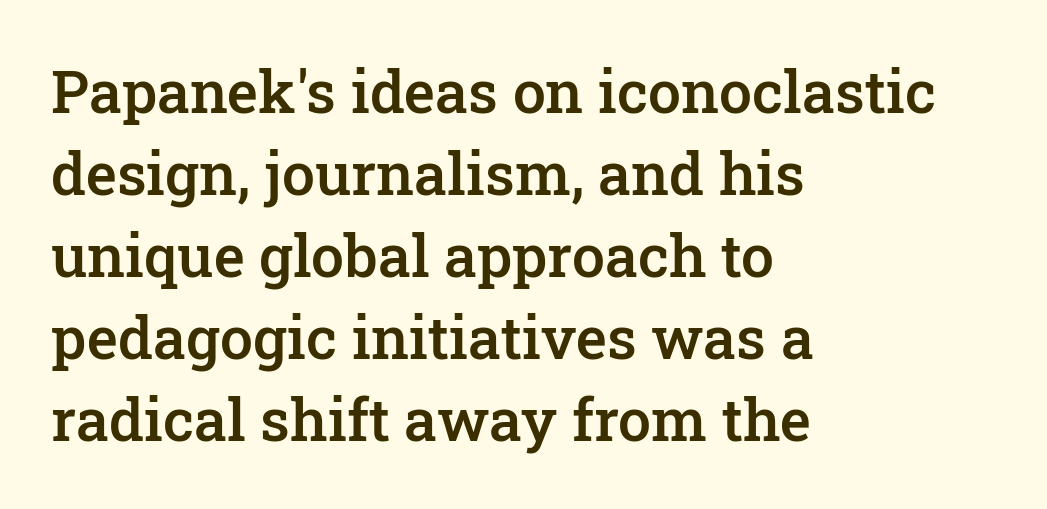
Q: Is the text bold? A: Semi-bold.
Q: Is the text italic (slanted)? A: No, it is upright.
Q: Is the typeface a serif or a sans-serif typeface? A: Serif.
Q: Is the text underlined? A: No.
Q: How is the paragraph aligned? A: Left-aligned.
Q: Is the spacing between letters normal or unusually wide? A: Normal.
Q: Is the spacing between lines tight, normal or loose? A: Normal.
Q: Width (condensed, normal, or wide)? A: Normal.
Q: Stroke contrast? A: Low.
Q: x-height? A: Medium.
Q: Monospaced? A: No.
